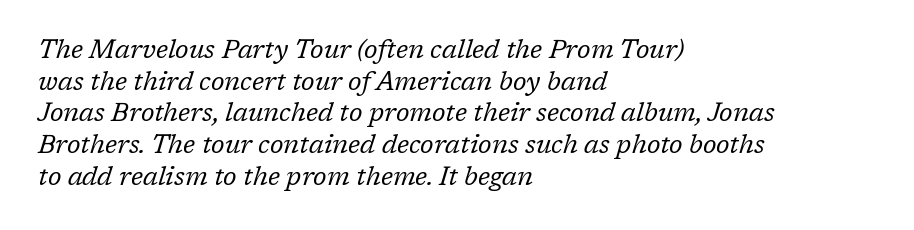
Q: Is the text bold? A: No.
Q: Is the text italic (slanted)? A: Yes, it leans right by about 17 degrees.
Q: Is the text underlined? A: No.
Q: How is the paragraph aligned? A: Left-aligned.
Q: Is the spacing between letters normal or unusually wide? A: Normal.
